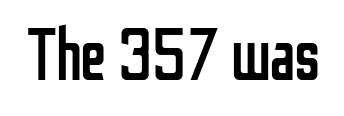
{"serif": "no", "italic": "no", "bold": "no", "weight": "regular", "width": "condensed", "stroke_contrast": "low", "x_height": "medium", "monospaced": "no", "underline": "no", "letter_spacing": "normal", "letter_spacing_em": 0.0, "glyph_px": 73}
